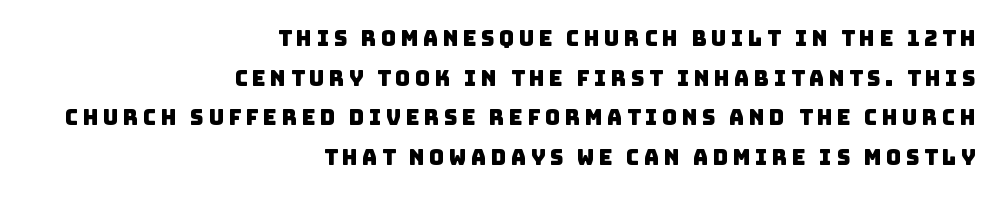
The image shows 21 px text type; set right-aligned, line spacing 1.89x, unusually wide letter spacing (+0.21 em), not underlined.
